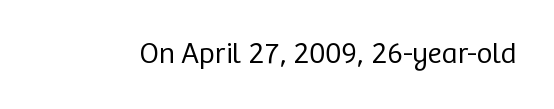
The image shows 30 px regular-weight sans-serif type, upright; set normal letter spacing, not underlined; low stroke contrast and a medium x-height.
